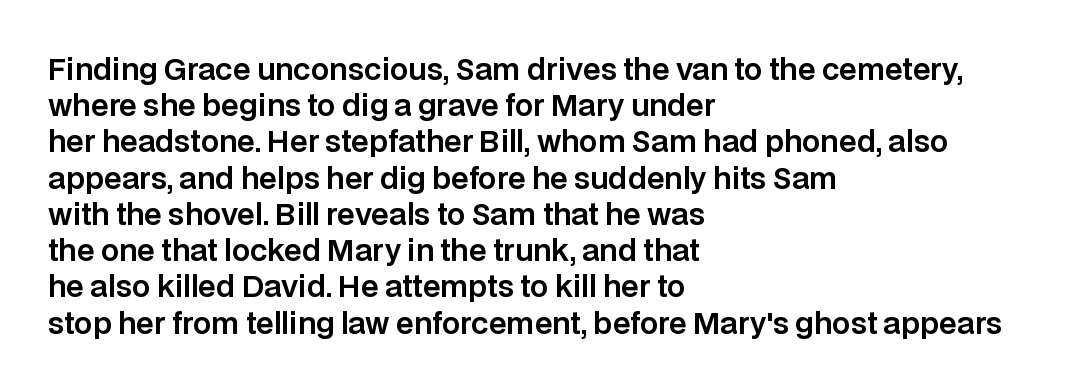
Whoever set this chose a conventional vertical rhythm. Decoration check: the copy has no underline. Does the type have serifs? No, each stem ends abruptly. Casual observation: everything's shoved over to the left. This sample has the flowing, uneven cadence of proportional lettering.
